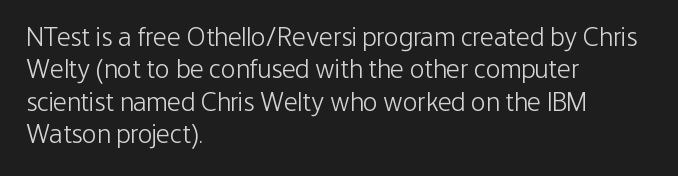
The image shows 27 px text type, upright; set left-aligned, line spacing 1.2x, normal letter spacing, not underlined.
